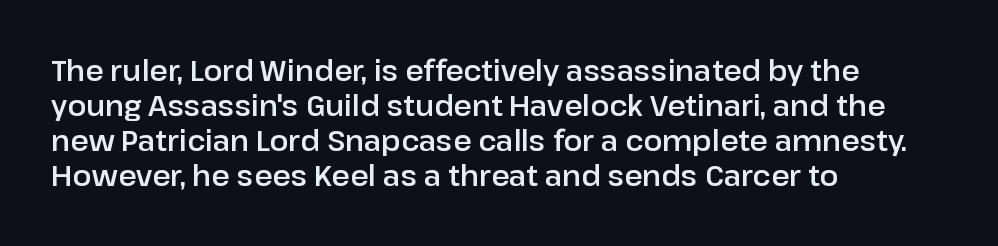
The image shows 28 px sans-serif type, upright; set left-aligned, normal line spacing (1.25x), normal letter spacing, not underlined; low stroke contrast and a medium x-height.
